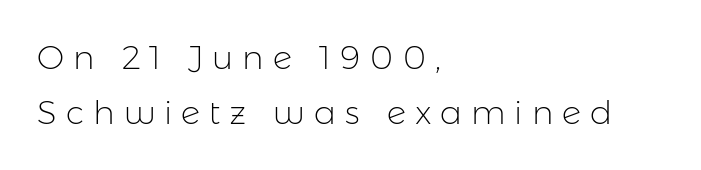
{"serif": "no", "italic": "no", "bold": "no", "weight": "light", "width": "normal", "stroke_contrast": "low", "x_height": "medium", "monospaced": "no", "underline": "no", "align": "left", "line_spacing": "normal", "line_spacing_ratio": 1.66, "letter_spacing": "wide", "letter_spacing_em": 0.27, "glyph_px": 33}
